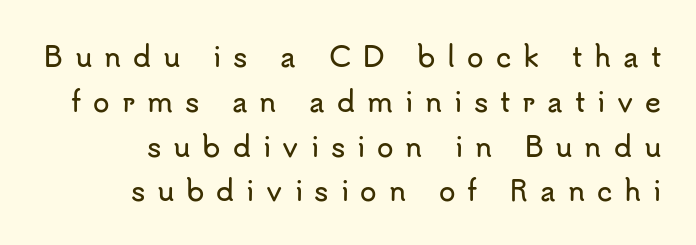
Q: Is the text italic (slanted)? A: No, it is upright.
Q: Is the text underlined? A: No.
Q: How is the paragraph aligned? A: Right-aligned.
Q: Is the spacing between letters normal or unusually wide? A: Unusually wide.
Q: Is the spacing between lines tight, normal or loose? A: Normal.
